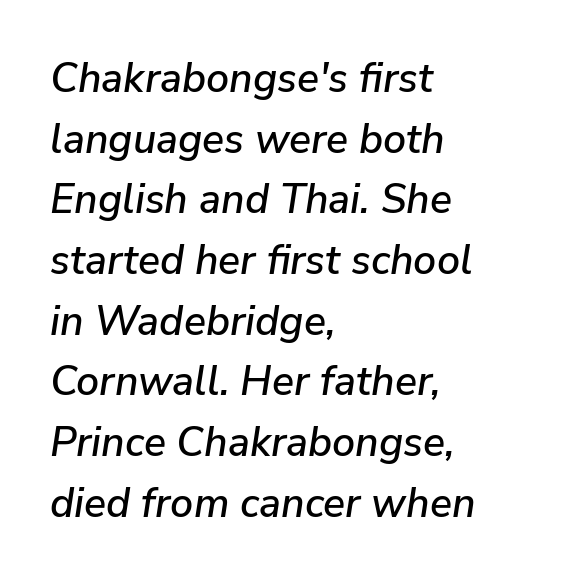
Descenders hang freely into open space. Is this a fixed-width face? No — the glyphs have proportional, varying widths. Evenly set lines give the paragraph a standard silhouette. Every character sits at an angle, as italics do. This rendering leaves character spacing at its baseline value. Every row of glyphs begins at an identical x-position on the left.
